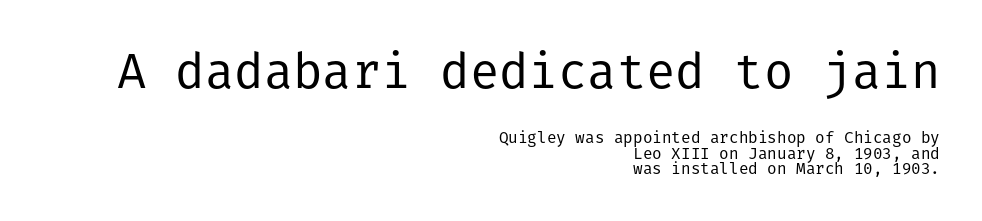
In this sample the first text group is rendered at the bigger scale. Just letters on the line, the space beneath them empty. This rendering employs a face without finishing strokes, i.e., a sans-serif. A student would call this right alignment; a typographer would say flush right, rag left. In terms of posture, this sample is upright. The typesetting does not lean heavy: it is not bold.
